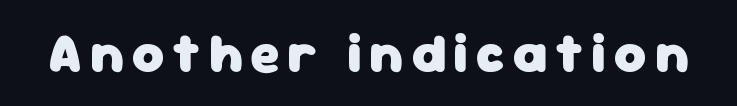
Q: Is the text bold? A: Yes.
Q: Is the text italic (slanted)? A: No, it is upright.
Q: Is the typeface a serif or a sans-serif typeface? A: Sans-serif.
Q: Is the text underlined? A: No.
Q: Width (condensed, normal, or wide)? A: Normal.
Q: Stroke contrast? A: Low.
Q: x-height? A: Medium.
Q: Monospaced? A: No.
